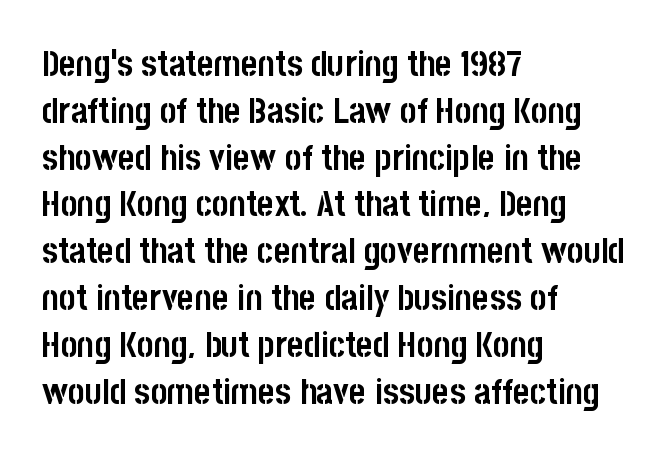
{"serif": "no", "italic": "no", "bold": "yes", "weight": "semibold", "width": "condensed", "stroke_contrast": "low", "x_height": "large", "monospaced": "no", "underline": "no", "align": "left", "line_spacing": "normal", "line_spacing_ratio": 1.3, "letter_spacing": "normal", "letter_spacing_em": 0.0, "glyph_px": 36}
